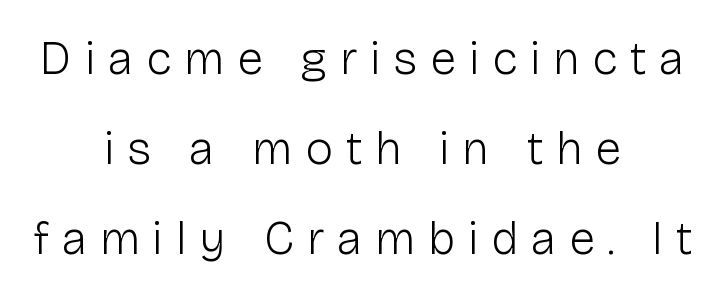
Every row of glyphs is offset so its center matches the block's center. Posture: upright roman. The passage shown is typed in a proportional face where columns would drift. The text was rendered using a sans face with plain stroke endings.
